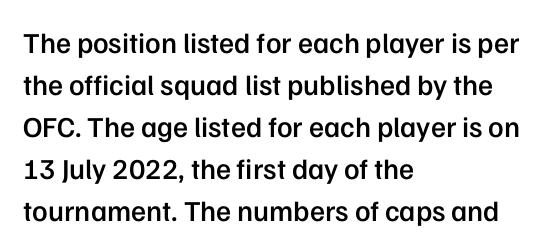
Q: Is the text bold? A: Semi-bold.
Q: Is the text italic (slanted)? A: No, it is upright.
Q: Is the typeface a serif or a sans-serif typeface? A: Sans-serif.
Q: Is the text underlined? A: No.
Q: How is the paragraph aligned? A: Left-aligned.
Q: Is the spacing between letters normal or unusually wide? A: Normal.
Q: Is the spacing between lines tight, normal or loose? A: Normal.
Q: Width (condensed, normal, or wide)? A: Normal.
Q: Stroke contrast? A: Low.
Q: x-height? A: Medium.
Q: Monospaced? A: No.
